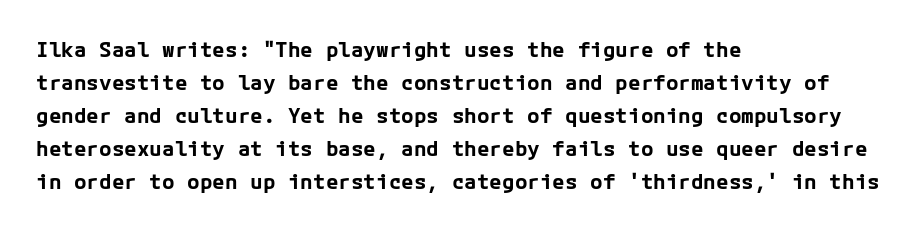
The sample has been set heavy, in full bold. Any mark beneath the type? The region is blank. The ragged edge is on the right, which tells us the setting is flush left. This sample uses plain, unmodified letter spacing. Posture: vertical. Does the leading feel generous? No, just average.
